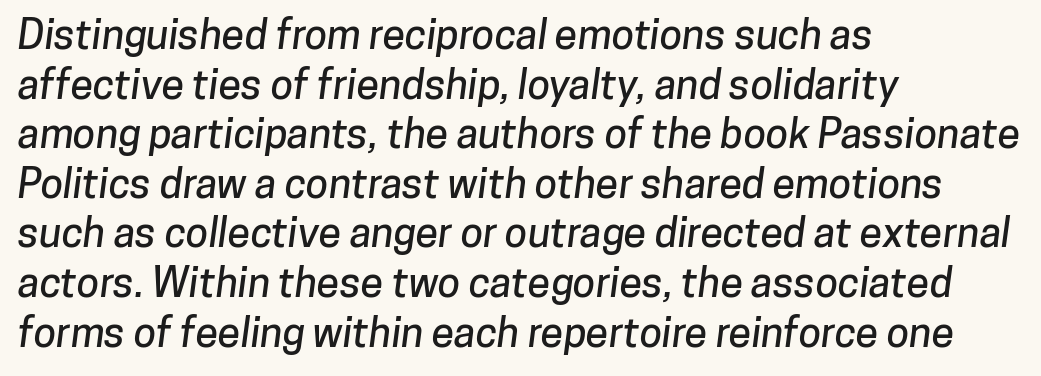
The image shows 41 px sans-serif type; set left-aligned, line spacing 1.21x, normal letter spacing, not underlined; low stroke contrast and a medium x-height.
